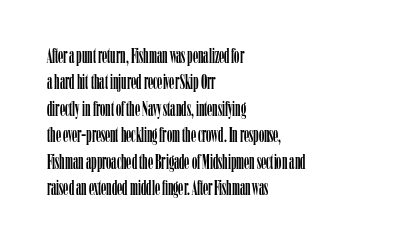
Is there much room between lines? A standard amount, neither cramped nor airy. The line texture is even and compact thanks to regular tracking. In terms of posture, this sample is upright. The paragraph has a hard left edge and a soft right edge. The strip under each line holds only bare page.
